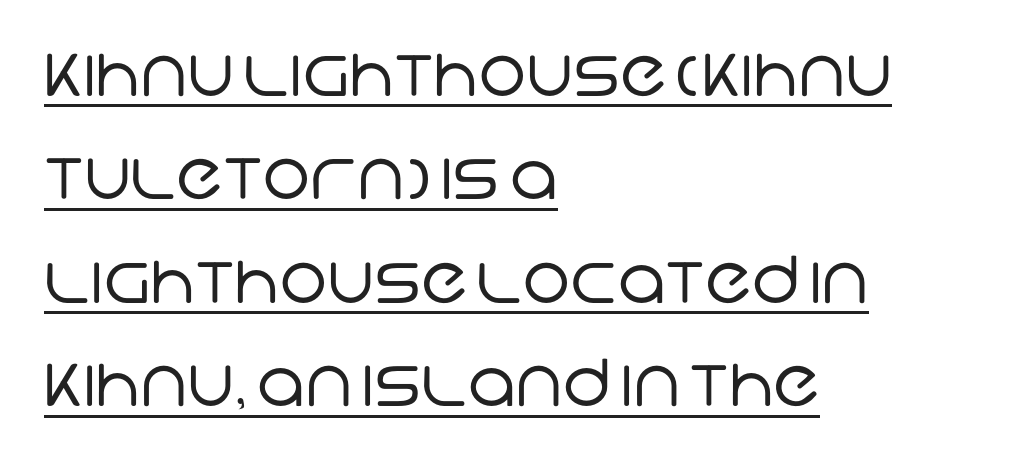
The image shows 65 px regular-weight sans-serif type; set left-aligned, normal line spacing (1.59x), normal letter spacing, underlined; low stroke contrast and a large x-height.
